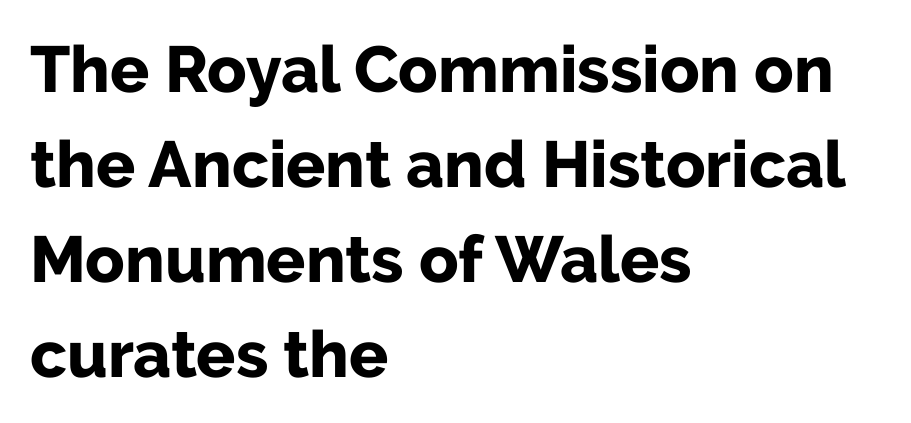
{"serif": "no", "italic": "no", "bold": "yes", "weight": "bold", "width": "normal", "stroke_contrast": "low", "x_height": "medium", "monospaced": "no", "underline": "no", "align": "left", "line_spacing": "normal", "line_spacing_ratio": 1.46, "letter_spacing": "normal", "letter_spacing_em": 0.0, "glyph_px": 65}
